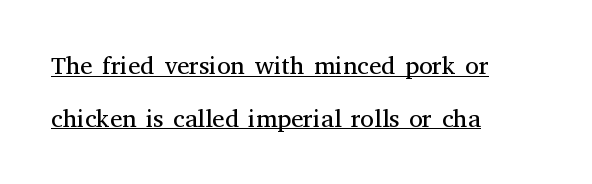
Q: Is the text bold? A: No.
Q: Is the text italic (slanted)? A: No, it is upright.
Q: Is the text underlined? A: Yes.
Q: How is the paragraph aligned? A: Left-aligned.
Q: Is the spacing between letters normal or unusually wide? A: Normal.
Q: Is the spacing between lines tight, normal or loose? A: Loose.
